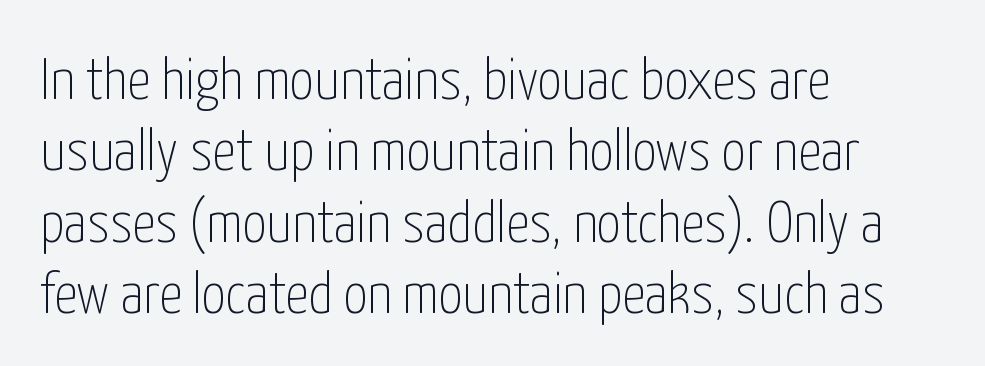
Q: Is the text bold? A: No.
Q: Is the text italic (slanted)? A: No, it is upright.
Q: Is the typeface a serif or a sans-serif typeface? A: Sans-serif.
Q: Is the text underlined? A: No.
Q: How is the paragraph aligned? A: Left-aligned.
Q: Is the spacing between letters normal or unusually wide? A: Normal.
Q: Width (condensed, normal, or wide)? A: Condensed.
Q: Stroke contrast? A: Low.
Q: x-height? A: Medium.
Q: Monospaced? A: No.
